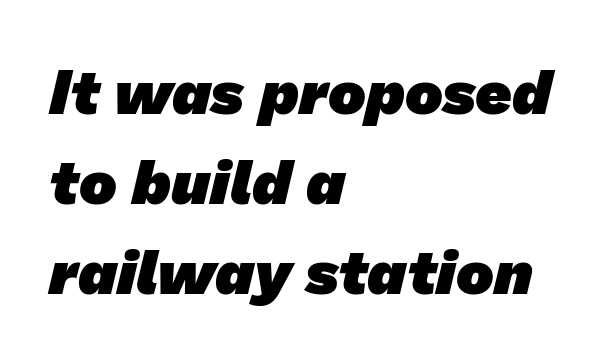
The image shows 63 px heavy sans-serif type; set left-aligned, normal line spacing (1.43x), normal letter spacing, not underlined; low stroke contrast and a medium x-height.
